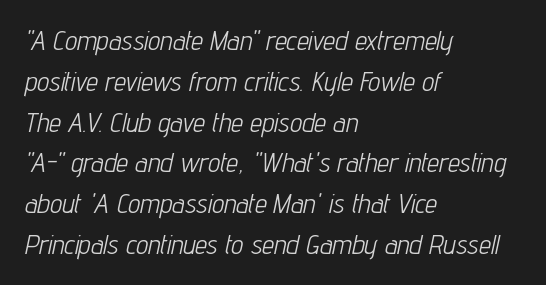
Q: Is the text bold? A: No.
Q: Is the text italic (slanted)? A: Yes, it leans right by about 12 degrees.
Q: Is the text underlined? A: No.
Q: How is the paragraph aligned? A: Left-aligned.
Q: Is the spacing between letters normal or unusually wide? A: Normal.
Q: Is the spacing between lines tight, normal or loose? A: Normal.
